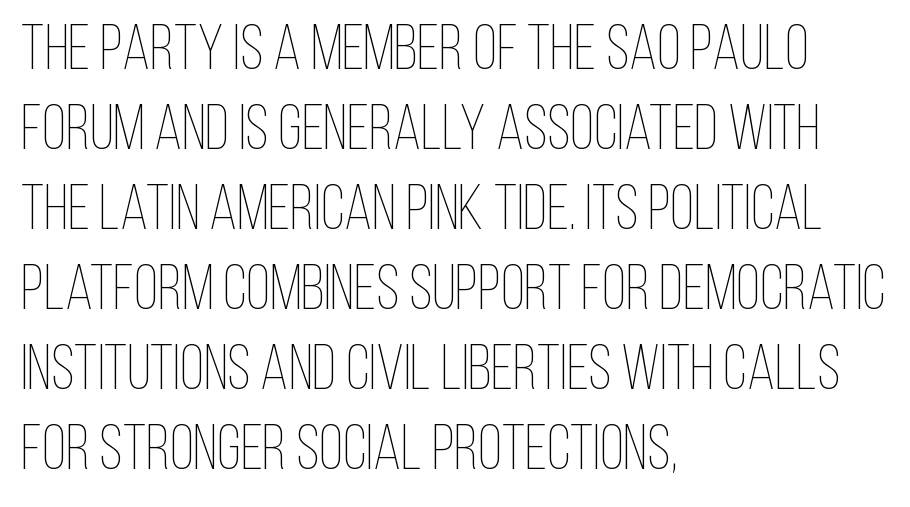
No word sits above an underline. In terms of letterspacing, this is plain default setting. The line-height multiplier appears to be the usual default. The passage shown is typed in a proportional face where columns would drift. The typesetter chose a ragged-right arrangement here. Nothing heavy about these letters — not bold at all.
